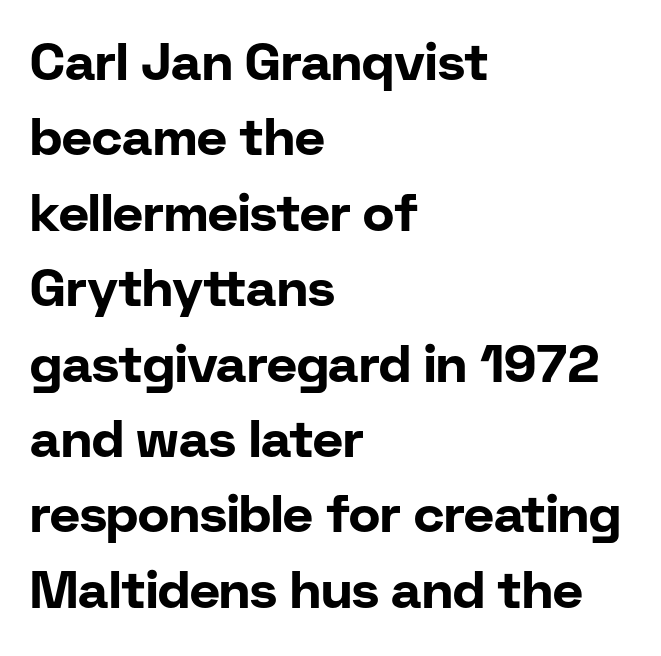
{"serif": "no", "italic": "no", "bold": "yes", "weight": "bold", "width": "normal", "stroke_contrast": "low", "x_height": "medium", "monospaced": "no", "underline": "no", "align": "left", "line_spacing": "normal", "line_spacing_ratio": 1.45, "letter_spacing": "normal", "letter_spacing_em": 0.0, "glyph_px": 52}
